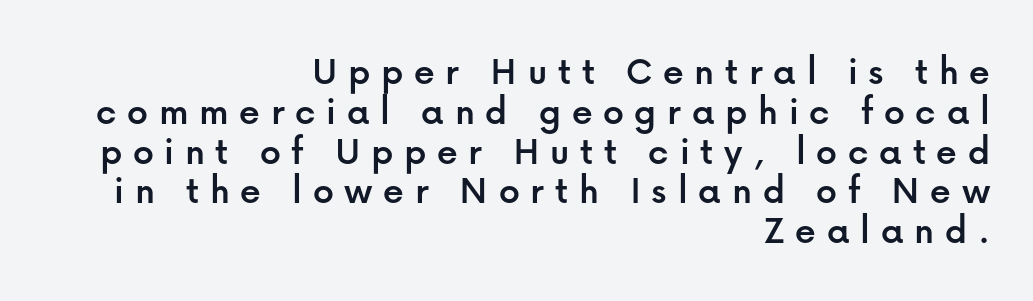
This rendering features lettering with no underline. Successive baselines arrive quickly, one right under another. Is this a sans? Yes — the strokes have no serifs. Right-aligned paragraph, ragged on the left. When letters stand straight like this, we call the style roman or upright. Characters follow at a spacing far wider than the type designer built in.
